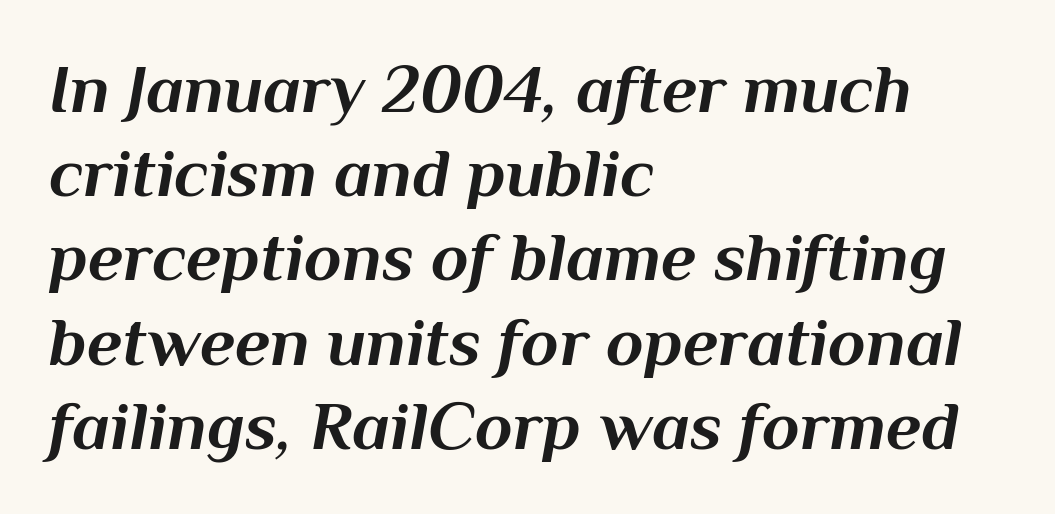
{"italic": "yes", "lean": "right", "slant_degrees": 10, "bold": "yes", "weight": "bold", "width": "normal", "stroke_contrast": "medium", "x_height": "medium", "monospaced": "no", "underline": "no", "align": "left", "line_spacing_ratio": 1.22, "letter_spacing": "normal", "letter_spacing_em": 0.0, "glyph_px": 69}
